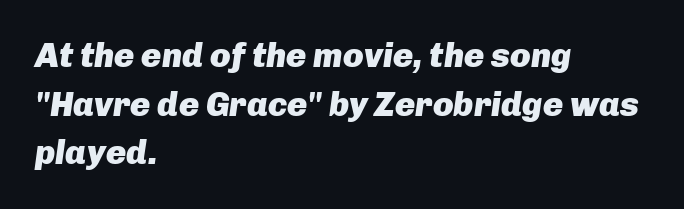
Q: Is the text bold? A: Yes.
Q: Is the text italic (slanted)? A: Yes, it leans right by about 8 degrees.
Q: Is the text underlined? A: No.
Q: How is the paragraph aligned? A: Left-aligned.
Q: Is the spacing between letters normal or unusually wide? A: Normal.
Q: Is the spacing between lines tight, normal or loose? A: Normal.
Q: Width (condensed, normal, or wide)? A: Normal.
Q: Stroke contrast? A: Low.
Q: x-height? A: Medium.
Q: Monospaced? A: No.
